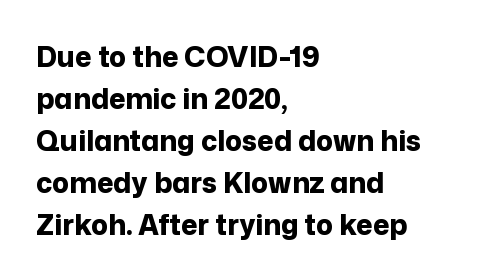
The baseline area is clear. In terms of letterspacing, this is plain default setting. Short and long lines alike share a common starting point at left. This block has exactly the height ordinary leading produces. Posture: vertical.
